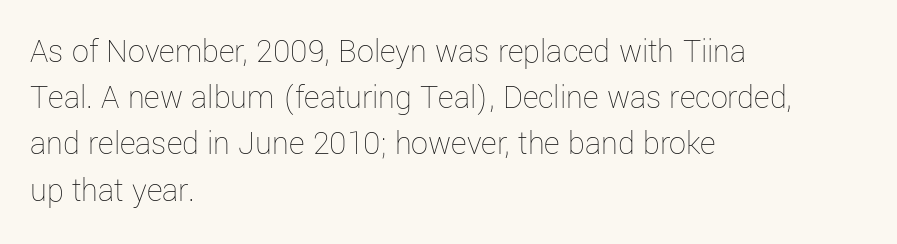
Heaviness? Minimal to ordinary, like unemphasized prose. The strip under each line holds only bare page. The axis of the letterforms is exactly vertical. The rendering anchors every line to the left-hand side.
